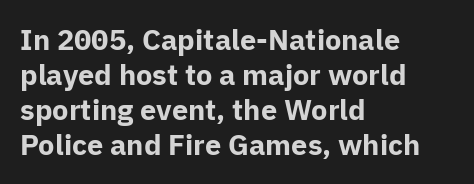
Rule under the text: the space is simply empty. Short and long lines alike share a common starting point at left. The glyphs in this specimen are sans serif. Plenty of ink on the page — the face is bold. The type is set solid horizontally, with unmodified tracking. The rendering uses natural spacing where letterforms have individual widths.
